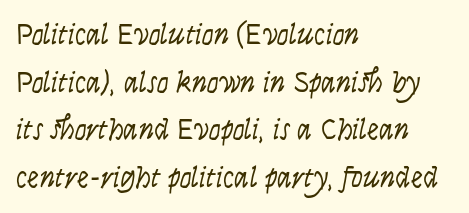
The weight tops out at a normal text grade. Here the designer chose a conventional face with non-uniform glyph widths. The glyphs are unaccompanied by any horizontal stroke below them. Honestly, the row spacing looks completely unremarkable.
